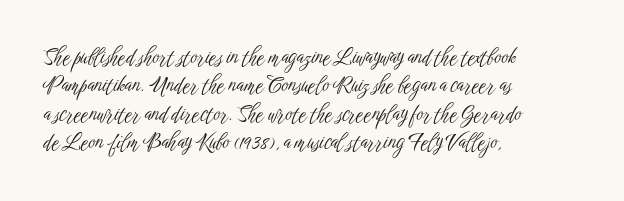
Evenly set lines give the paragraph a standard silhouette. Students, note that the glyphs here touch the page at normal intervals. Typeset ragged right — the left edge is the straight one.
